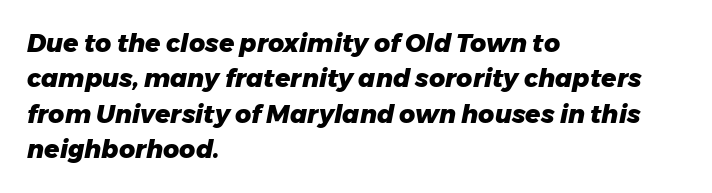
Q: Is the text bold? A: Yes.
Q: Is the text italic (slanted)? A: Yes, it leans right by about 11 degrees.
Q: Is the text underlined? A: No.
Q: How is the paragraph aligned? A: Left-aligned.
Q: Is the spacing between letters normal or unusually wide? A: Normal.
Q: Is the spacing between lines tight, normal or loose? A: Normal.
